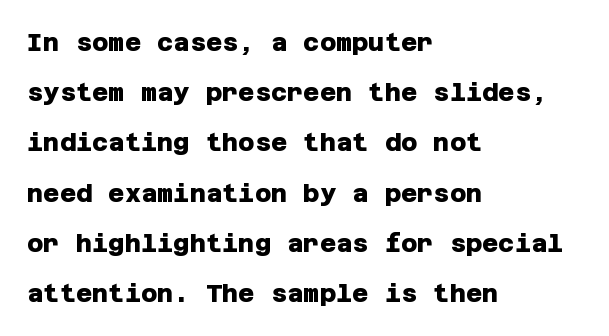
The image shows 25 px bold type; set left-aligned, loose line spacing (2.01x), normal letter spacing, not underlined.
